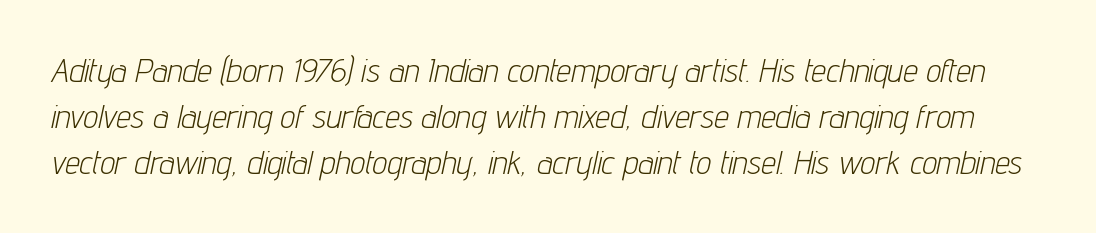
Q: Is the text bold? A: No.
Q: Is the text italic (slanted)? A: Yes, it leans right by about 12 degrees.
Q: Is the text underlined? A: No.
Q: Is the spacing between letters normal or unusually wide? A: Normal.
Q: Is the spacing between lines tight, normal or loose? A: Normal.
Q: Width (condensed, normal, or wide)? A: Condensed.
Q: Stroke contrast? A: Low.
Q: x-height? A: Medium.
Q: Monospaced? A: No.
